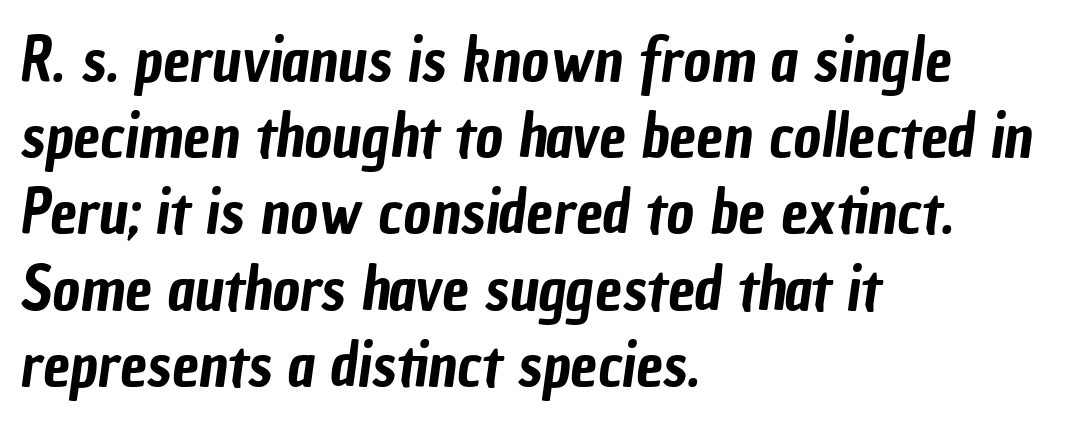
{"serif": "no", "width": "condensed", "stroke_contrast": "low", "x_height": "medium", "monospaced": "no", "underline": "no", "align": "left", "line_spacing": "normal", "line_spacing_ratio": 1.27, "letter_spacing": "normal", "letter_spacing_em": 0.0, "glyph_px": 60}
